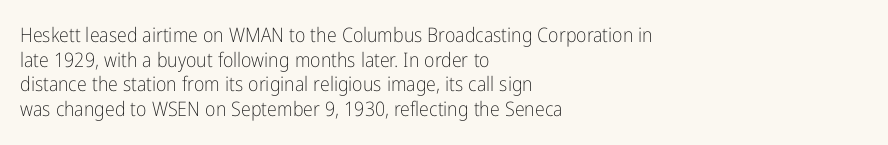
{"italic": "no", "bold": "no", "underline": "no", "align": "left", "line_spacing_ratio": 1.23, "letter_spacing": "normal", "letter_spacing_em": 0.0, "glyph_px": 20}
